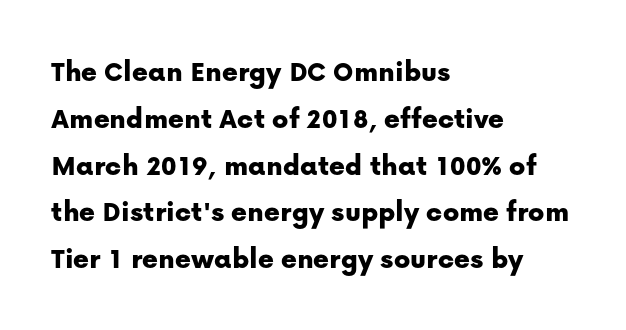
{"serif": "no", "italic": "no", "width": "normal", "stroke_contrast": "low", "x_height": "medium", "monospaced": "no", "underline": "no", "align": "left", "line_spacing": "normal", "line_spacing_ratio": 1.56, "letter_spacing": "normal", "letter_spacing_em": 0.0, "glyph_px": 30}
